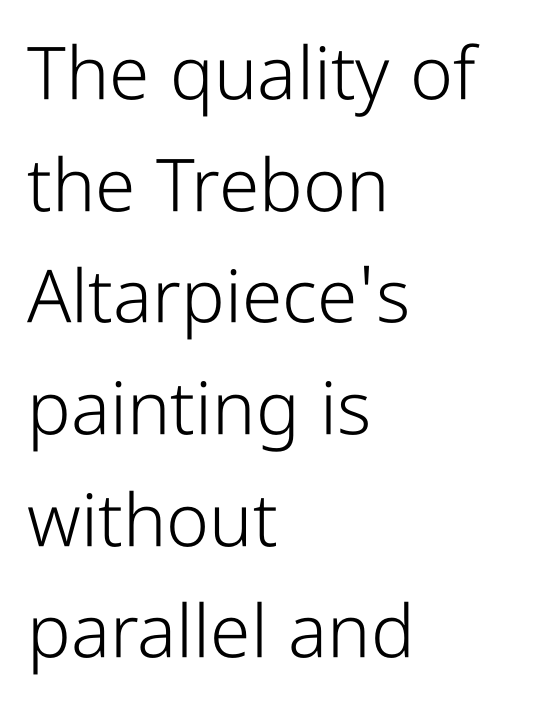
{"serif": "no", "italic": "no", "bold": "no", "weight": "light", "width": "condensed", "stroke_contrast": "low", "x_height": "medium", "monospaced": "no", "underline": "no", "align": "left", "line_spacing": "normal", "line_spacing_ratio": 1.53, "letter_spacing": "normal", "letter_spacing_em": 0.0, "glyph_px": 73}
